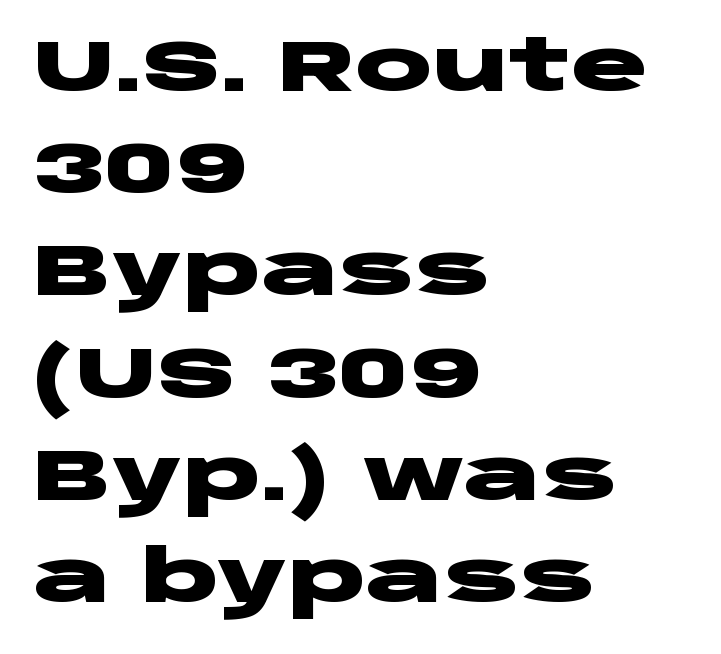
The image shows 72 px heavy, wide sans-serif type, upright; set left-aligned, normal line spacing (1.42x), normal letter spacing, not underlined; low stroke contrast and a large x-height.
